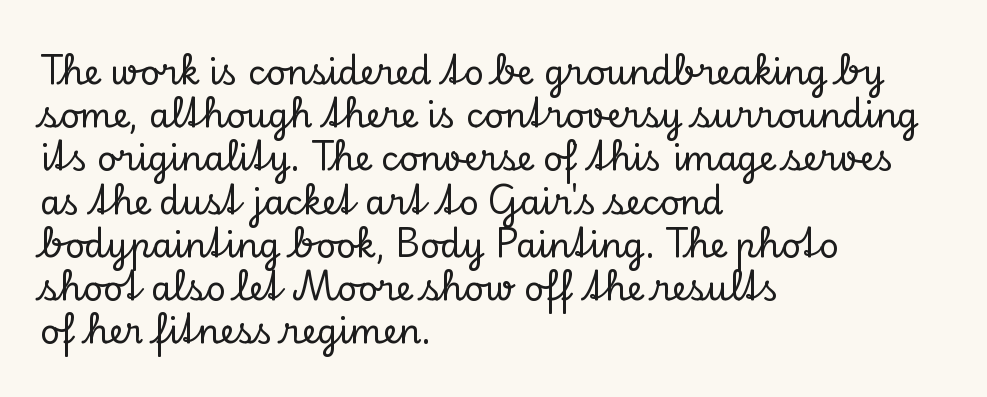
{"italic": "no", "width": "normal", "stroke_contrast": "low", "x_height": "small", "monospaced": "no", "underline": "no", "align": "left", "line_spacing": "normal", "line_spacing_ratio": 1.27, "letter_spacing": "normal", "letter_spacing_em": 0.0, "glyph_px": 34}
